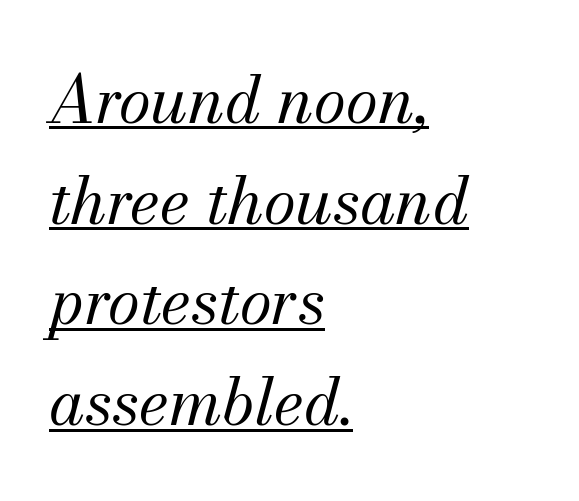
{"serif": "yes", "italic": "yes", "lean": "right", "slant_degrees": 13, "bold": "no", "weight": "regular", "width": "normal", "stroke_contrast": "medium", "x_height": "small", "monospaced": "no", "underline": "yes", "align": "left", "line_spacing": "normal", "line_spacing_ratio": 1.55, "letter_spacing": "normal", "letter_spacing_em": 0.0, "glyph_px": 65}
